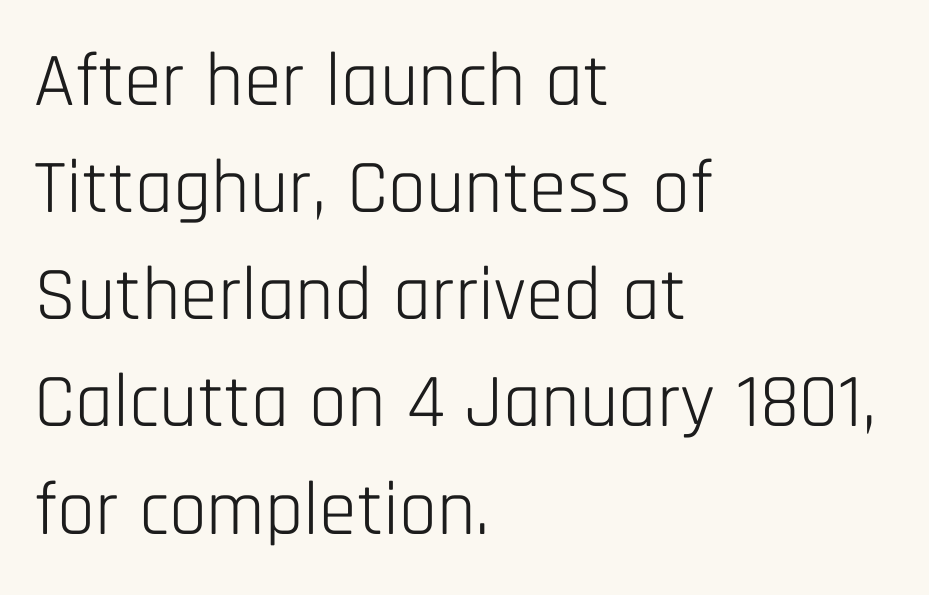
The image shows 76 px light, condensed sans-serif type, upright; set left-aligned, normal line spacing (1.41x), normal letter spacing, not underlined; low stroke contrast and a large x-height.
